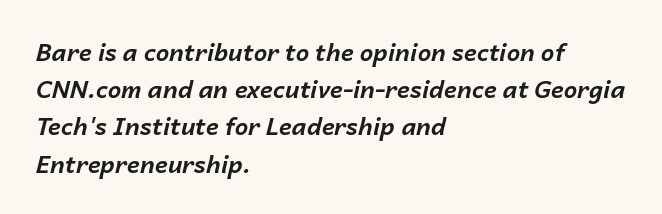
{"italic": "yes", "lean": "right", "slant_degrees": 14, "bold": "yes", "underline": "no", "align": "left", "line_spacing": "normal", "line_spacing_ratio": 1.55, "letter_spacing": "normal", "letter_spacing_em": 0.0, "glyph_px": 24}
